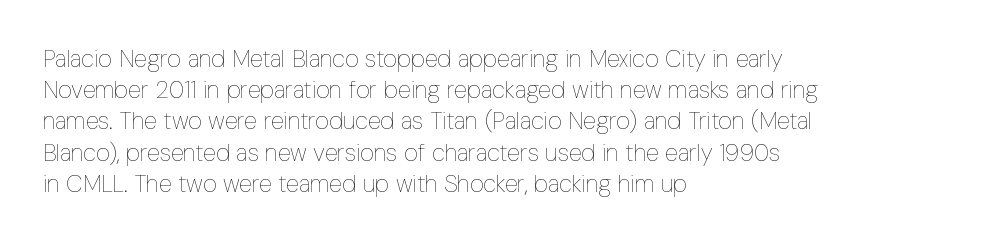
{"italic": "no", "bold": "no", "underline": "no", "align": "left", "line_spacing": "normal", "line_spacing_ratio": 1.3, "letter_spacing": "normal", "letter_spacing_em": 0.0, "glyph_px": 24}
